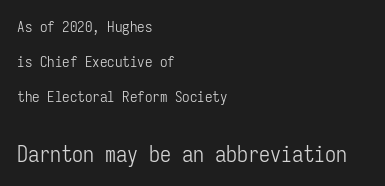
{"italic": "no", "bold": "no", "underline": "no", "align": "left", "line_spacing": "loose", "line_spacing_ratio": 2.34, "letter_spacing": "normal", "letter_spacing_em": 0.0, "larger_block": "second", "size_ratio": 1.47, "glyph_px": 22}
